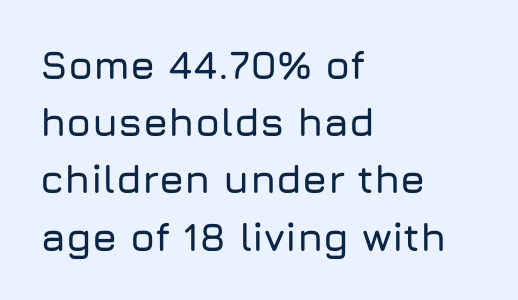
{"serif": "no", "italic": "no", "width": "normal", "stroke_contrast": "low", "x_height": "medium", "monospaced": "no", "underline": "no", "align": "left", "line_spacing": "normal", "line_spacing_ratio": 1.43, "letter_spacing": "normal", "letter_spacing_em": 0.0, "glyph_px": 40}
